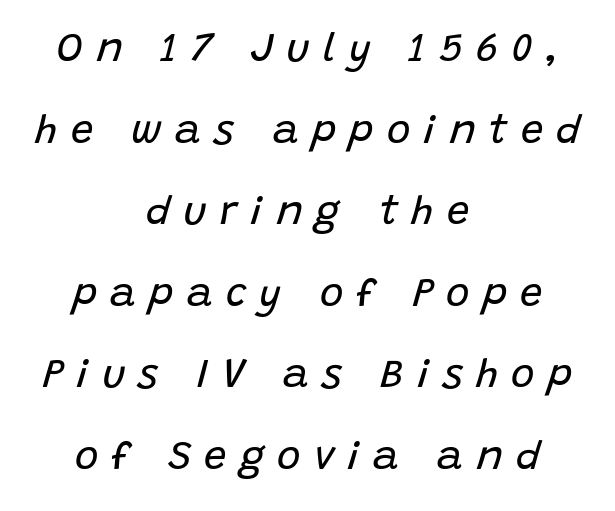
Interline gaps are noticeably wide in this sample. What stands out about the letter spacing? Its width — letters are far apart. No letter is thick-stroked: the sample isn't bold. A typesetter would mark this as italic.
